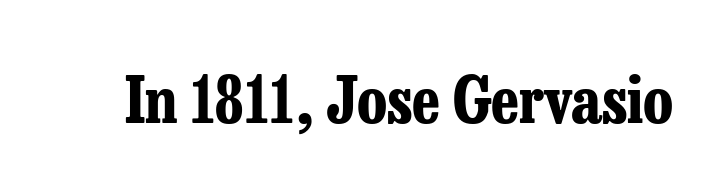
{"serif": "yes", "italic": "no", "bold": "yes", "weight": "bold", "width": "condensed", "stroke_contrast": "low", "x_height": "medium", "monospaced": "no", "underline": "no", "letter_spacing": "normal", "letter_spacing_em": 0.0, "glyph_px": 63}
